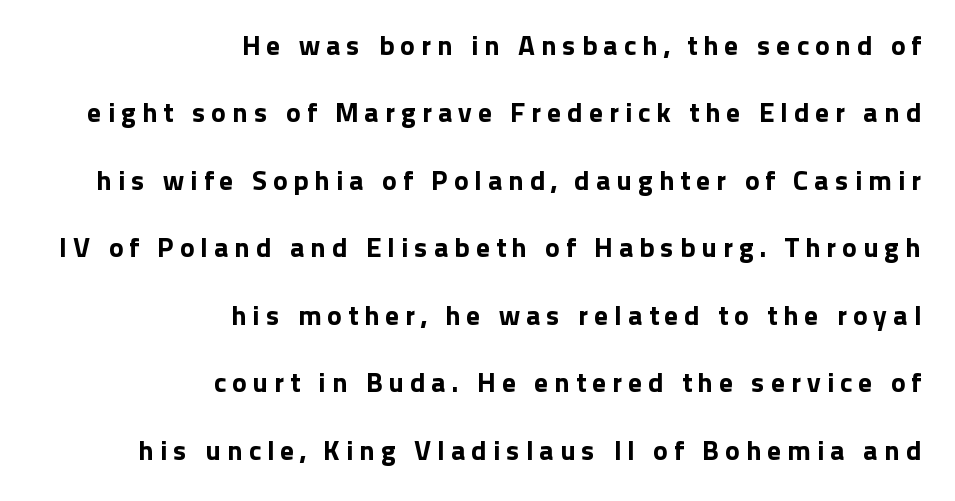
Q: Is the text italic (slanted)? A: No, it is upright.
Q: Is the typeface a serif or a sans-serif typeface? A: Sans-serif.
Q: Is the text underlined? A: No.
Q: How is the paragraph aligned? A: Right-aligned.
Q: Is the spacing between letters normal or unusually wide? A: Unusually wide.
Q: Is the spacing between lines tight, normal or loose? A: Loose.
Q: Width (condensed, normal, or wide)? A: Normal.
Q: Stroke contrast? A: Low.
Q: x-height? A: Medium.
Q: Monospaced? A: No.
